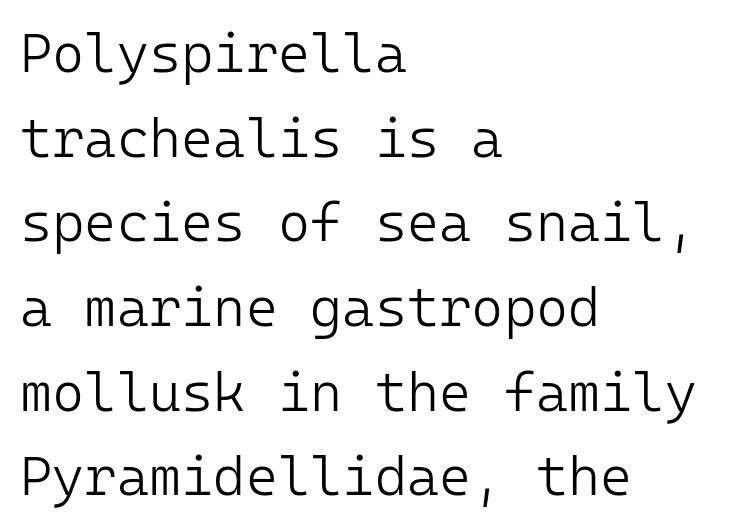
{"serif": "no", "italic": "no", "bold": "no", "weight": "light", "width": "normal", "stroke_contrast": "low", "x_height": "medium", "monospaced": "yes", "underline": "no", "align": "left", "line_spacing": "normal", "line_spacing_ratio": 1.54, "letter_spacing": "normal", "letter_spacing_em": 0.0, "glyph_px": 55}
